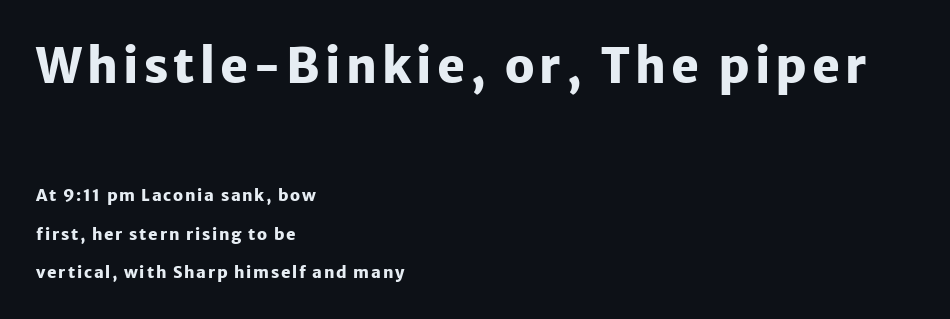
Q: Is the text bold? A: Yes.
Q: Is the text italic (slanted)? A: No, it is upright.
Q: Is the typeface a serif or a sans-serif typeface? A: Sans-serif.
Q: Is the text underlined? A: No.
Q: How is the paragraph aligned? A: Left-aligned.
Q: Is the spacing between lines tight, normal or loose? A: Loose.
Q: Which block of text is set in a larger size, the first (top) or the second (bottom)? A: The first (top) one.
Q: Width (condensed, normal, or wide)? A: Normal.
Q: Stroke contrast? A: Low.
Q: x-height? A: Medium.
Q: Monospaced? A: No.
